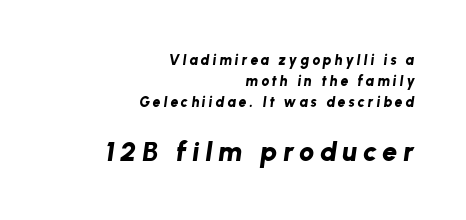
The image shows 27 px bold type, italic (leaning right); set right-aligned, normal line spacing (1.49x), unusually wide letter spacing (+0.21 em), not underlined; the second (bottom) block is 1.93x larger.
